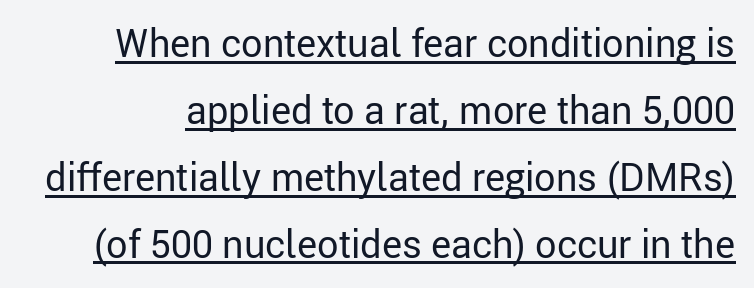
The image shows 38 px regular-weight sans-serif type, upright; set line spacing 1.76x, normal letter spacing, underlined; low stroke contrast and a medium x-height.
